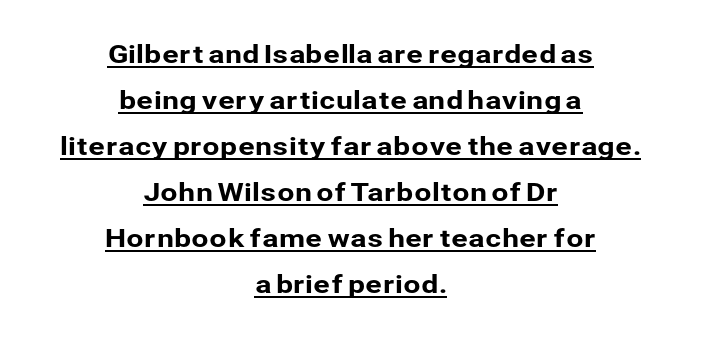
Q: Is the text italic (slanted)? A: No, it is upright.
Q: Is the text underlined? A: Yes.
Q: How is the paragraph aligned? A: Centered.
Q: Is the spacing between letters normal or unusually wide? A: Normal.
